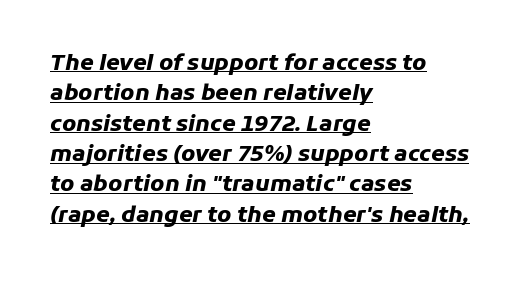
{"italic": "yes", "lean": "right", "slant_degrees": 11, "bold": "yes", "underline": "yes", "align": "left", "line_spacing": "normal", "line_spacing_ratio": 1.38, "letter_spacing": "normal", "letter_spacing_em": 0.0, "glyph_px": 22}
